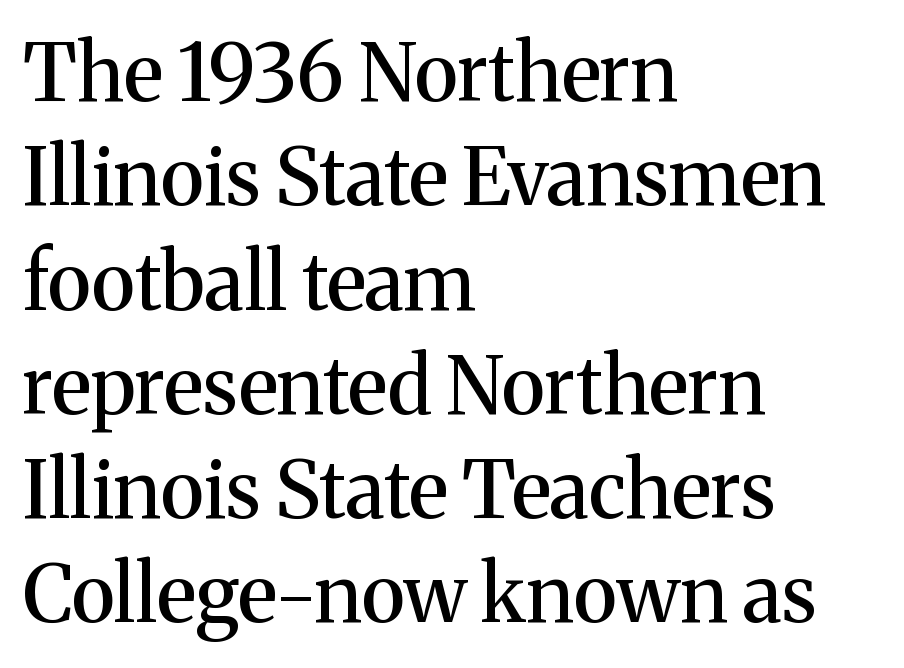
The image shows 79 px serif type, upright; set left-aligned, normal line spacing (1.32x), normal letter spacing, not underlined; medium stroke contrast and a medium x-height.
